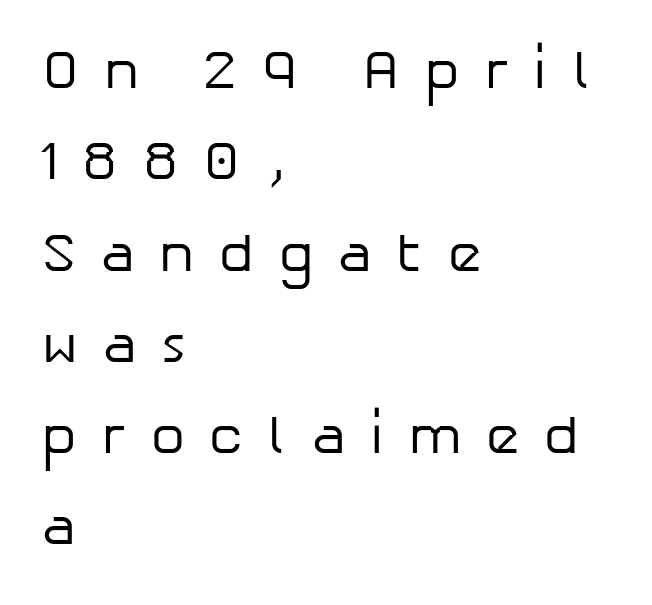
Do the characters align in a grid? No, the font is proportional. The block of text has a typical density, with ordinary space between rows. Nothing heavy about these letters — not bold at all. Unlike italic type, these characters show no tilt at all. Beneath every word, the page is bare.
